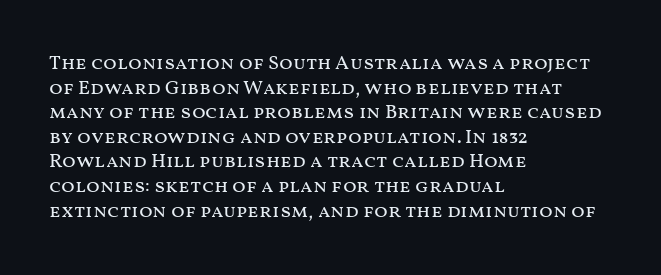
Q: Is the text bold? A: No.
Q: Is the text italic (slanted)? A: No, it is upright.
Q: Is the text underlined? A: No.
Q: How is the paragraph aligned? A: Left-aligned.
Q: Is the spacing between letters normal or unusually wide? A: Normal.
